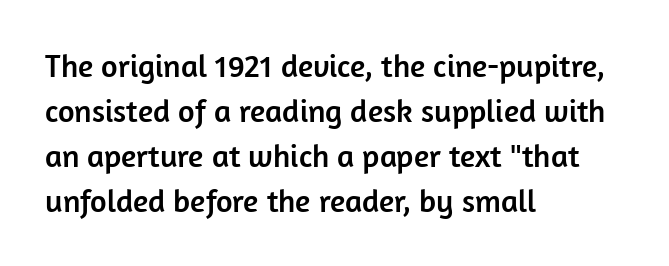
{"serif": "no", "italic": "no", "width": "normal", "stroke_contrast": "low", "x_height": "medium", "monospaced": "no", "underline": "no", "align": "left", "line_spacing": "normal", "line_spacing_ratio": 1.41, "letter_spacing": "normal", "letter_spacing_em": 0.0, "glyph_px": 32}
